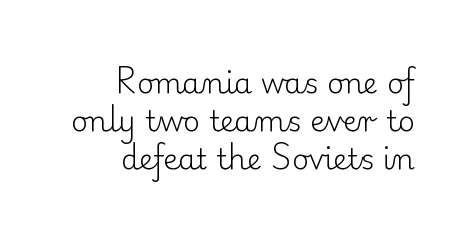
The image shows 29 px light type, upright; set right-aligned, normal line spacing (1.31x), normal letter spacing, not underlined; low stroke contrast and a small x-height.
